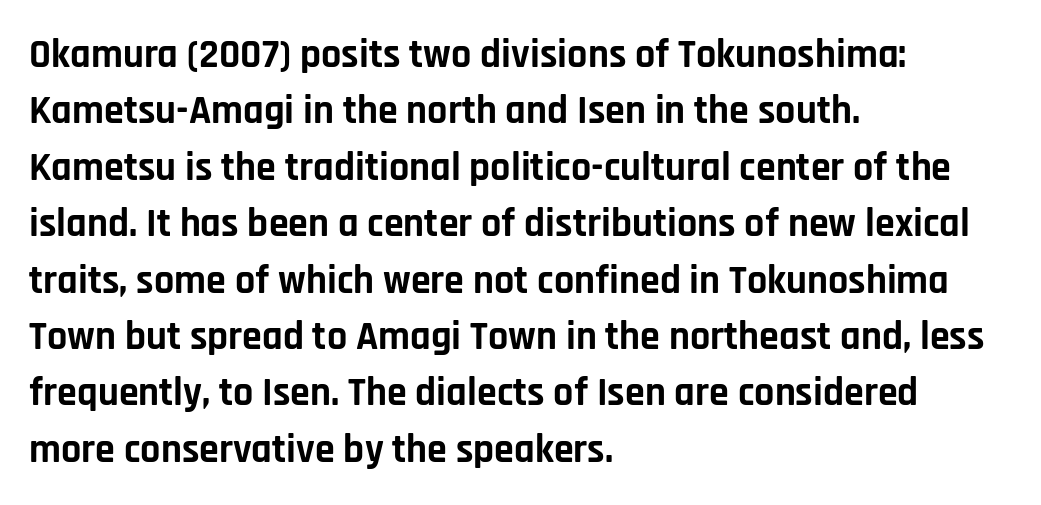
Q: Is the text bold? A: Yes.
Q: Is the text italic (slanted)? A: No, it is upright.
Q: Is the typeface a serif or a sans-serif typeface? A: Sans-serif.
Q: Is the text underlined? A: No.
Q: How is the paragraph aligned? A: Left-aligned.
Q: Is the spacing between letters normal or unusually wide? A: Normal.
Q: Is the spacing between lines tight, normal or loose? A: Normal.
Q: Width (condensed, normal, or wide)? A: Normal.
Q: Stroke contrast? A: Low.
Q: x-height? A: Large.
Q: Monospaced? A: No.
